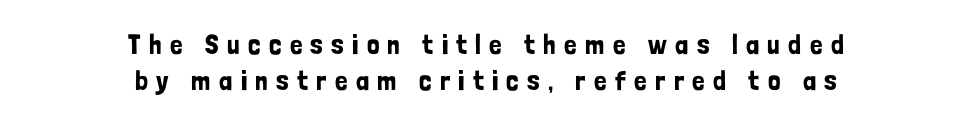
{"serif": "no", "italic": "no", "width": "condensed", "stroke_contrast": "low", "x_height": "medium", "monospaced": "no", "underline": "no", "align": "center", "line_spacing": "normal", "line_spacing_ratio": 1.3, "letter_spacing": "wide", "letter_spacing_em": 0.3, "glyph_px": 28}
